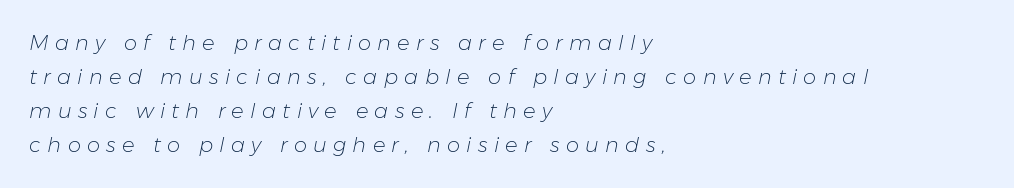
Horizontally, the lines are justified to the leading edge only. The glyphs look as if they've been sheared to an angle. No extra ink here — the face is not bold. Words appear elongated and porous because spacing is wide. The baseline area is clear.
